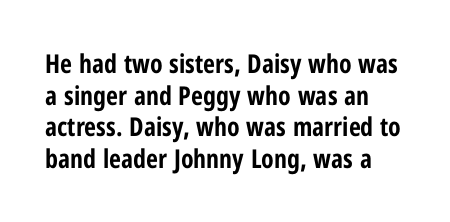
{"italic": "no", "bold": "yes", "underline": "no", "line_spacing_ratio": 1.22, "letter_spacing": "normal", "letter_spacing_em": 0.0, "glyph_px": 26}
